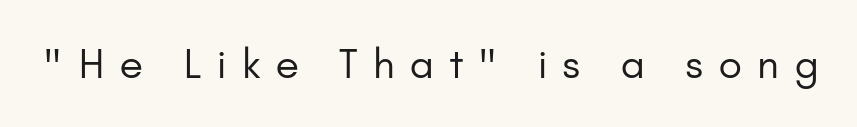
Q: Is the text bold? A: No.
Q: Is the text italic (slanted)? A: No, it is upright.
Q: Is the typeface a serif or a sans-serif typeface? A: Sans-serif.
Q: Is the text underlined? A: No.
Q: Is the spacing between letters normal or unusually wide? A: Unusually wide.
Q: Width (condensed, normal, or wide)? A: Normal.
Q: Stroke contrast? A: Low.
Q: x-height? A: Small.
Q: Monospaced? A: No.
